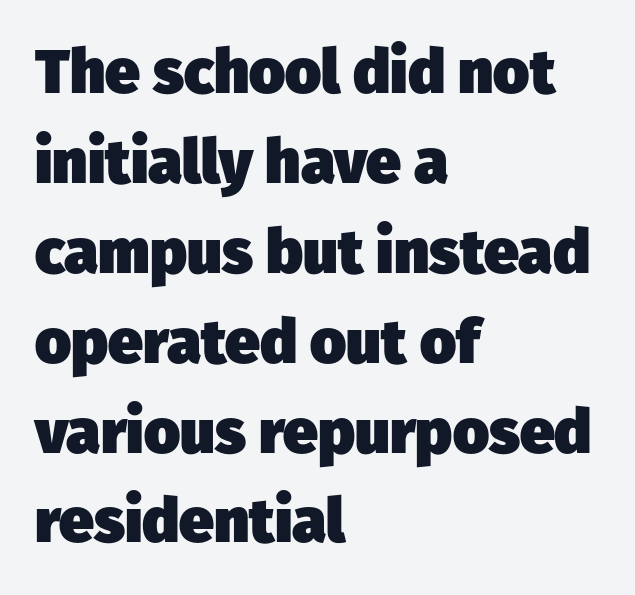
The image shows 62 px heavy sans-serif type; set left-aligned, normal line spacing (1.45x), normal letter spacing, not underlined; low stroke contrast and a medium x-height.
